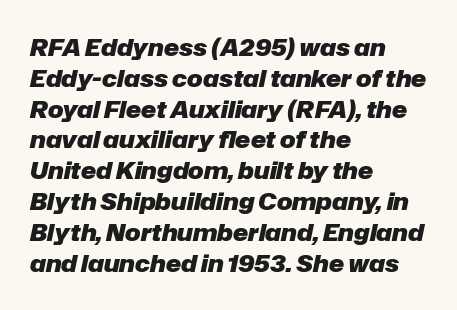
{"italic": "yes", "lean": "right", "slant_degrees": 12, "bold": "yes", "underline": "no", "align": "left", "line_spacing": "normal", "line_spacing_ratio": 1.34, "letter_spacing": "normal", "letter_spacing_em": 0.0, "glyph_px": 23}
